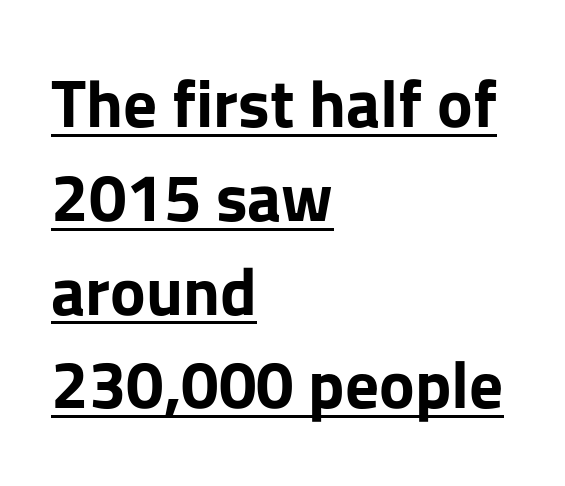
The image shows 67 px bold sans-serif type, upright; set left-aligned, normal line spacing (1.4x), normal letter spacing, underlined; low stroke contrast and a medium x-height.
